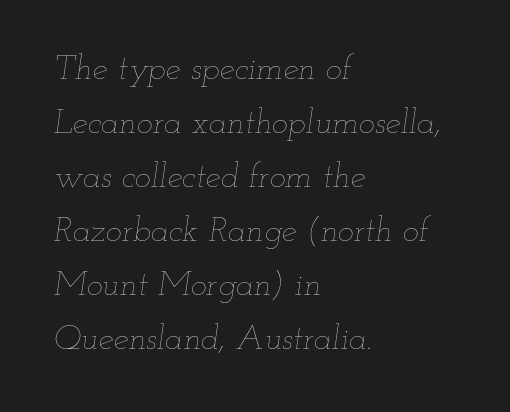
{"italic": "yes", "lean": "right", "slant_degrees": 12, "bold": "no", "weight": "thin", "width": "wide", "stroke_contrast": "low", "x_height": "small", "monospaced": "no", "underline": "no", "align": "left", "line_spacing": "normal", "line_spacing_ratio": 1.59, "letter_spacing": "normal", "letter_spacing_em": 0.0, "glyph_px": 34}
